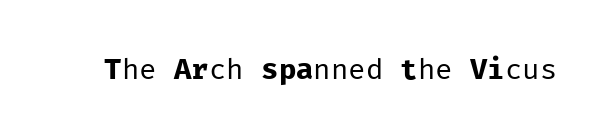
The image shows 29 px regular-weight sans-serif type, upright, monospaced; set normal letter spacing, not underlined; low stroke contrast and a medium x-height.
